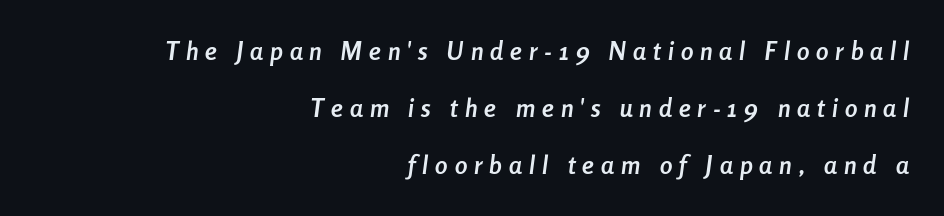
Q: Is the text bold? A: Yes.
Q: Is the text italic (slanted)? A: Yes, it leans right by about 8 degrees.
Q: Is the text underlined? A: No.
Q: How is the paragraph aligned? A: Right-aligned.
Q: Is the spacing between letters normal or unusually wide? A: Unusually wide.
Q: Is the spacing between lines tight, normal or loose? A: Loose.
